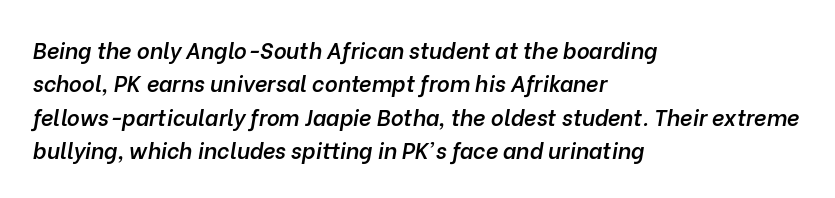
Line spacing here is normal. Italic? Definitely — the glyphs are oblique. Glyph-to-glyph distance matches everyday printed text. The sample has been set in demibold, a notch under bold.
